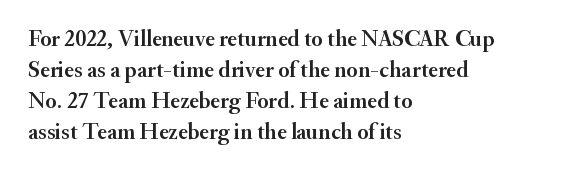
Q: Is the text italic (slanted)? A: No, it is upright.
Q: Is the text underlined? A: No.
Q: How is the paragraph aligned? A: Left-aligned.
Q: Is the spacing between letters normal or unusually wide? A: Normal.
Q: Is the spacing between lines tight, normal or loose? A: Normal.
